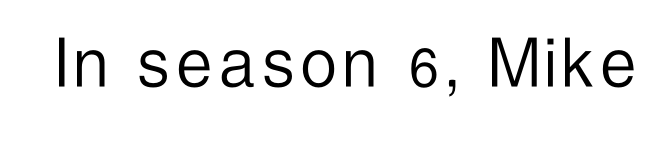
{"serif": "no", "italic": "no", "bold": "no", "weight": "light", "width": "condensed", "stroke_contrast": "low", "x_height": "medium", "monospaced": "no", "underline": "no", "glyph_px": 79}
